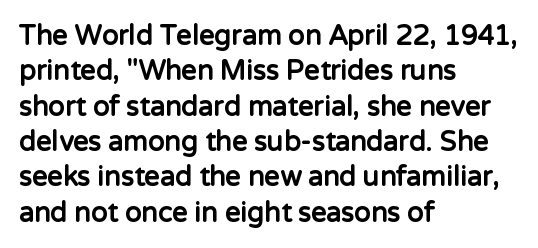
Q: Is the text bold? A: Yes.
Q: Is the text italic (slanted)? A: No, it is upright.
Q: Is the text underlined? A: No.
Q: How is the paragraph aligned? A: Left-aligned.
Q: Is the spacing between letters normal or unusually wide? A: Normal.
Q: Is the spacing between lines tight, normal or loose? A: Normal.
